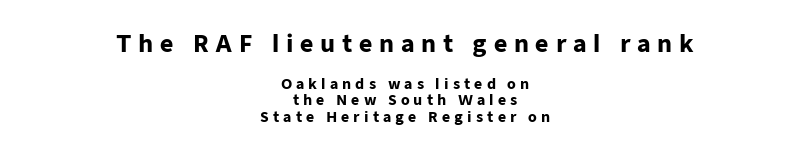
Q: Is the text bold? A: Yes.
Q: Is the text italic (slanted)? A: No, it is upright.
Q: Is the text underlined? A: No.
Q: How is the paragraph aligned? A: Centered.
Q: Is the spacing between letters normal or unusually wide? A: Unusually wide.
Q: Which block of text is set in a larger size, the first (top) or the second (bottom)? A: The first (top) one.
